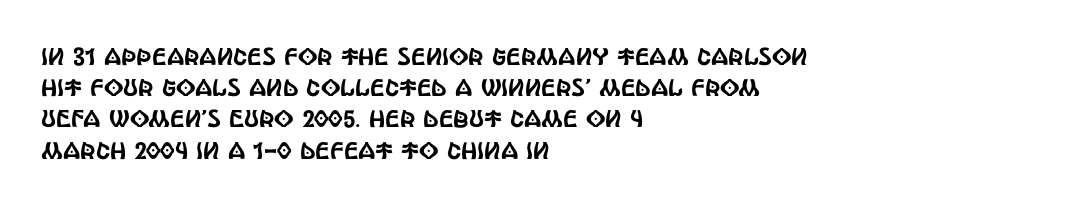
{"italic": "no", "underline": "no", "align": "left", "line_spacing": "normal", "line_spacing_ratio": 1.3, "letter_spacing": "normal", "letter_spacing_em": 0.0, "glyph_px": 24}
